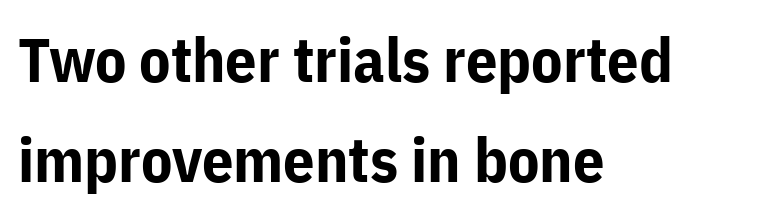
Q: Is the text bold? A: Yes.
Q: Is the text italic (slanted)? A: No, it is upright.
Q: Is the typeface a serif or a sans-serif typeface? A: Sans-serif.
Q: Is the text underlined? A: No.
Q: How is the paragraph aligned? A: Left-aligned.
Q: Is the spacing between letters normal or unusually wide? A: Normal.
Q: Is the spacing between lines tight, normal or loose? A: Normal.
Q: Width (condensed, normal, or wide)? A: Normal.
Q: Stroke contrast? A: Low.
Q: x-height? A: Medium.
Q: Monospaced? A: No.
